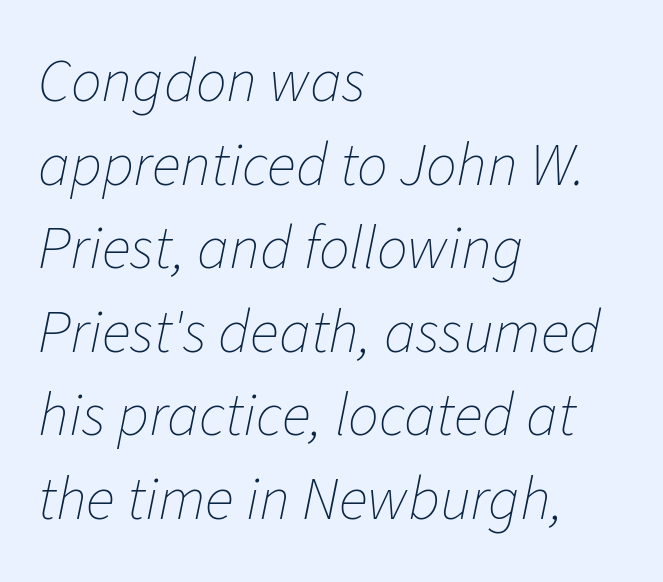
The image shows 61 px thin type, italic (leaning right); set left-aligned, normal line spacing (1.37x), normal letter spacing, not underlined; low stroke contrast and a medium x-height.
